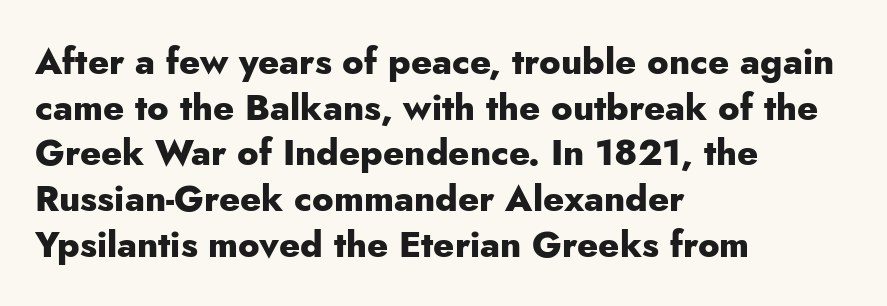
The image shows 36 px heavy sans-serif type, upright; set left-aligned, normal line spacing (1.27x), normal letter spacing, not underlined; low stroke contrast and a small x-height.
